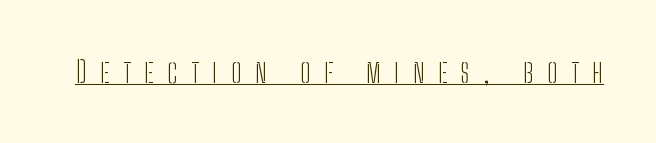
The image shows 30 px light, condensed sans-serif type, upright; set unusually wide letter spacing (+0.46 em), underlined; low stroke contrast and a medium x-height.
